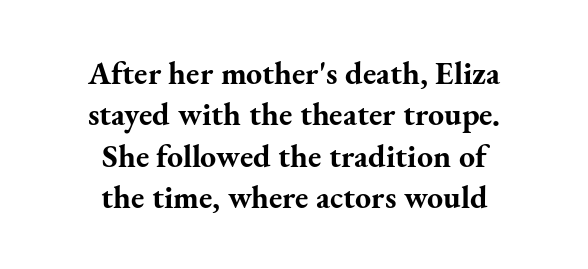
The image shows 32 px bold serif type, upright; set centered, normal line spacing (1.29x), normal letter spacing, not underlined; medium stroke contrast and a small x-height.
